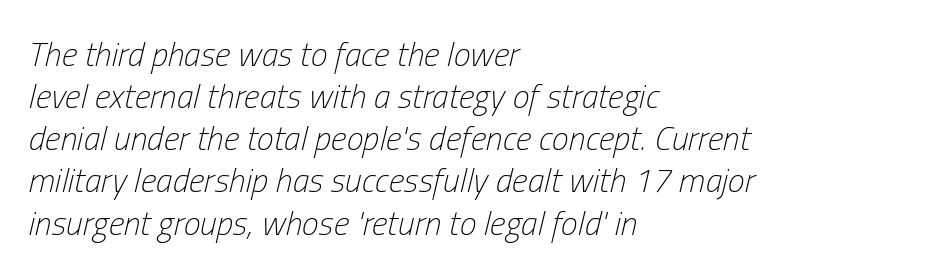
Q: Is the text bold? A: No.
Q: Is the text italic (slanted)? A: Yes, it leans right by about 13 degrees.
Q: Is the text underlined? A: No.
Q: How is the paragraph aligned? A: Left-aligned.
Q: Is the spacing between letters normal or unusually wide? A: Normal.
Q: Width (condensed, normal, or wide)? A: Condensed.
Q: Stroke contrast? A: Low.
Q: x-height? A: Medium.
Q: Monospaced? A: No.
